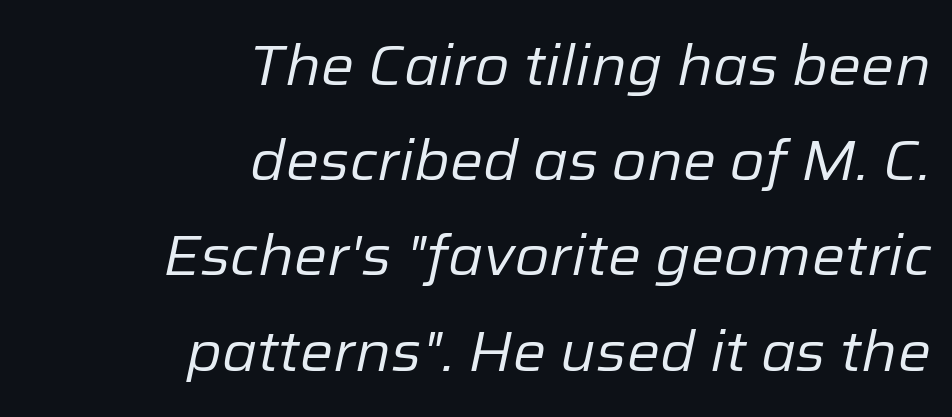
If you drew a line through each stem, it would be angled. Proportional: the letters do not fall into vertical columns. The passage shown is not bold in any degree. Summary of vertical rhythm: regular, with standard interline spacing.
